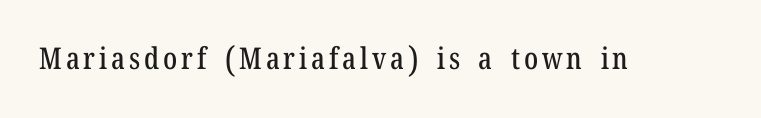
The image shows 30 px condensed serif type, upright; set not underlined; low stroke contrast and a medium x-height.
